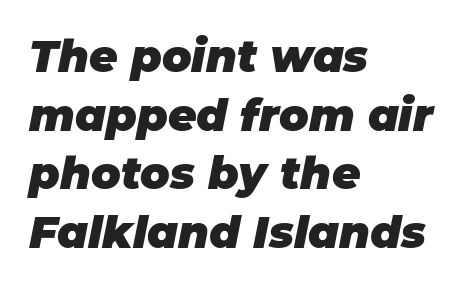
Looks like regular typesetting: each glyph gets only the width it needs. These lines sit exactly where default settings would place them. Typeset ragged right — the left edge is the straight one. Heft: maximum for text — a bold.
